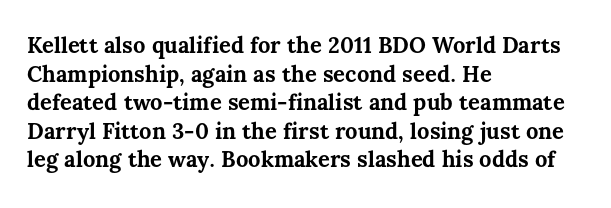
The image shows 22 px bold type, upright; set left-aligned, normal line spacing (1.3x), normal letter spacing, not underlined.
